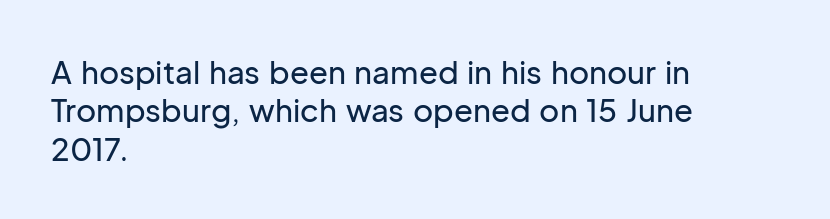
{"serif": "no", "italic": "no", "width": "normal", "stroke_contrast": "low", "x_height": "medium", "monospaced": "no", "underline": "no", "align": "left", "line_spacing_ratio": 1.24, "letter_spacing": "normal", "letter_spacing_em": 0.0, "glyph_px": 31}
